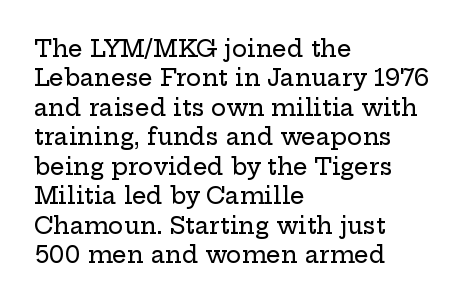
One-word summary of the alignment: left. Posture: vertical. The tracking reads as untouched default to a designer's eye. Each row of text sits above clean, open space. Does the leading feel generous? No, just average.
